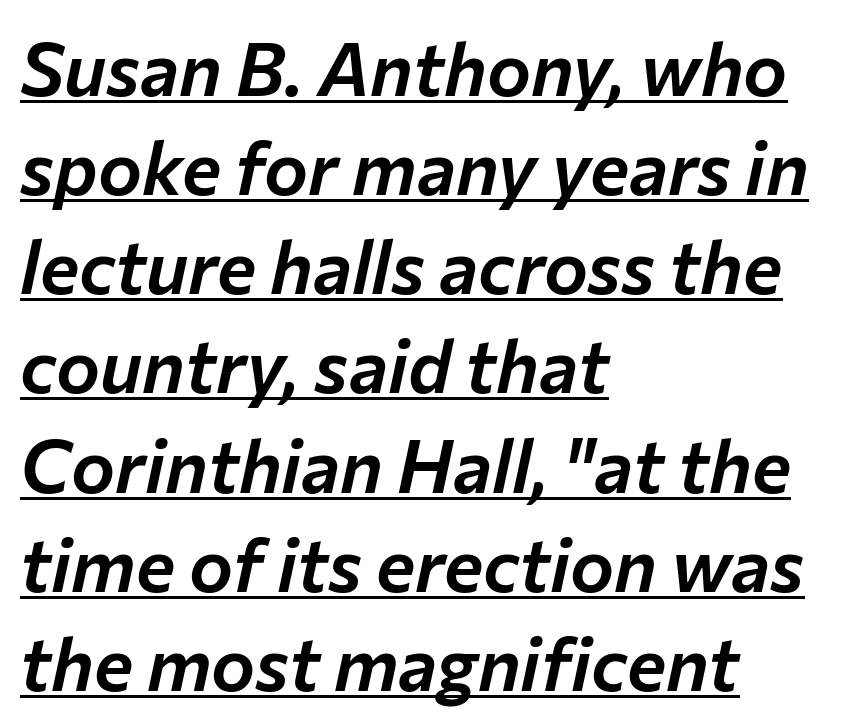
The image shows 74 px text type, italic (leaning right); set left-aligned, normal line spacing (1.34x), normal letter spacing, underlined; low stroke contrast and a medium x-height.
